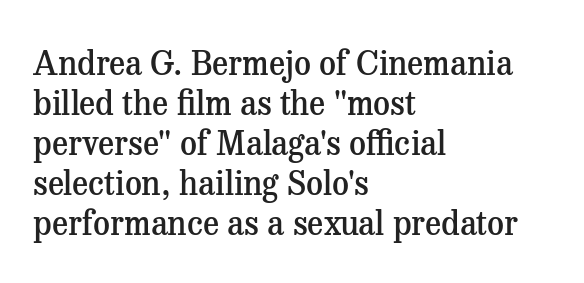
Q: Is the text bold? A: Semi-bold.
Q: Is the text italic (slanted)? A: No, it is upright.
Q: Is the typeface a serif or a sans-serif typeface? A: Serif.
Q: Is the text underlined? A: No.
Q: How is the paragraph aligned? A: Left-aligned.
Q: Is the spacing between letters normal or unusually wide? A: Normal.
Q: Width (condensed, normal, or wide)? A: Normal.
Q: Stroke contrast? A: Medium.
Q: x-height? A: Medium.
Q: Monospaced? A: No.
